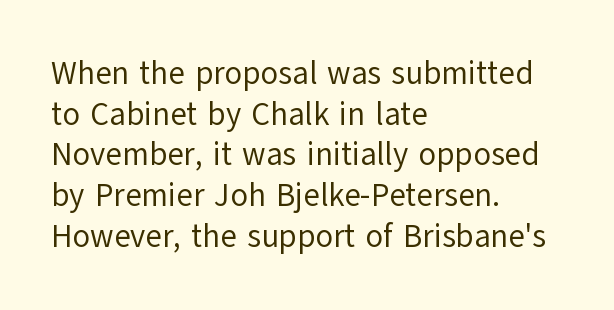
{"serif": "no", "italic": "no", "bold": "no", "weight": "regular", "width": "normal", "stroke_contrast": "low", "x_height": "medium", "monospaced": "no", "underline": "no", "align": "left", "line_spacing": "normal", "line_spacing_ratio": 1.27, "letter_spacing": "normal", "letter_spacing_em": 0.0, "glyph_px": 32}
